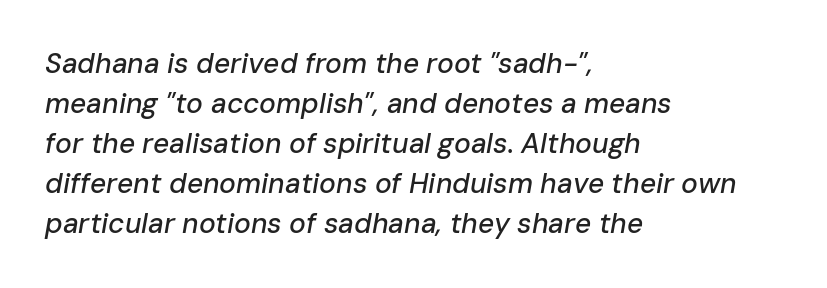
The image shows 28 px text type, italic (leaning right); set left-aligned, normal line spacing (1.43x), normal letter spacing, not underlined; low stroke contrast and a medium x-height.
